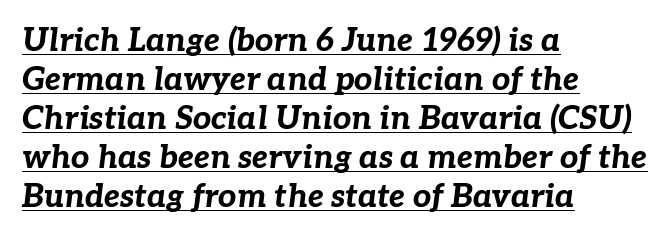
Weight check: bold — yes, fully. There is no visible air inserted between adjacent glyphs. An italicized treatment has been applied to the whole sample. Beneath each row of characters lies a ruled line. The face used here is proportionally spaced, like ordinary book or web type. A student would call this left alignment; a typographer would say flush left, rag right.
